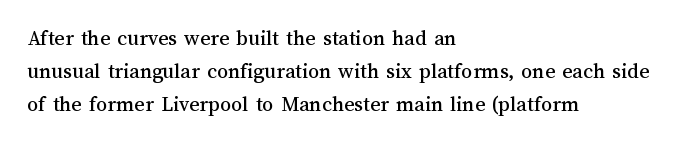
{"italic": "no", "underline": "no", "align": "left", "line_spacing": "normal", "line_spacing_ratio": 1.5, "letter_spacing": "normal", "letter_spacing_em": 0.0, "glyph_px": 22}
